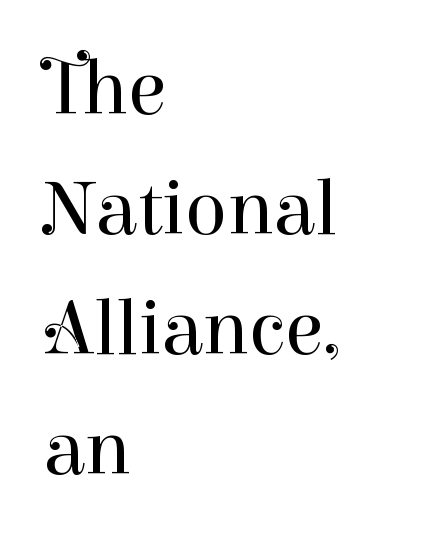
The image shows 78 px regular-weight serif type, upright; set left-aligned, normal line spacing (1.54x), normal letter spacing, not underlined; high stroke contrast and a medium x-height.
